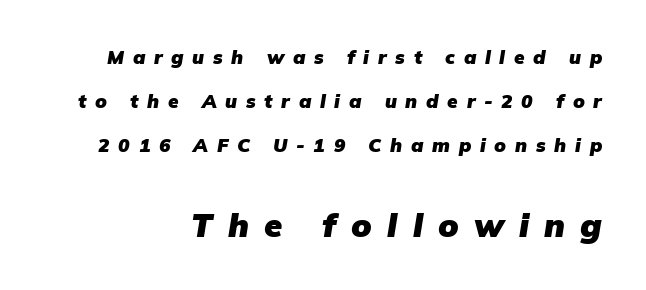
{"italic": "yes", "lean": "right", "slant_degrees": 9, "bold": "yes", "weight": "heavy", "width": "normal", "stroke_contrast": "low", "x_height": "medium", "monospaced": "no", "underline": "no", "line_spacing": "loose", "line_spacing_ratio": 2.32, "letter_spacing": "wide", "letter_spacing_em": 0.46, "larger_block": "second", "size_ratio": 1.74, "glyph_px": 33}
